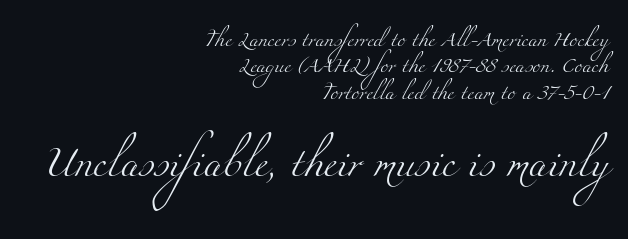
{"bold": "no", "weight": "light", "width": "wide", "stroke_contrast": "medium", "x_height": "small", "monospaced": "no", "underline": "no", "align": "right", "line_spacing_ratio": 1.76, "letter_spacing": "normal", "letter_spacing_em": 0.0, "larger_block": "second", "size_ratio": 2.0, "glyph_px": 30}
